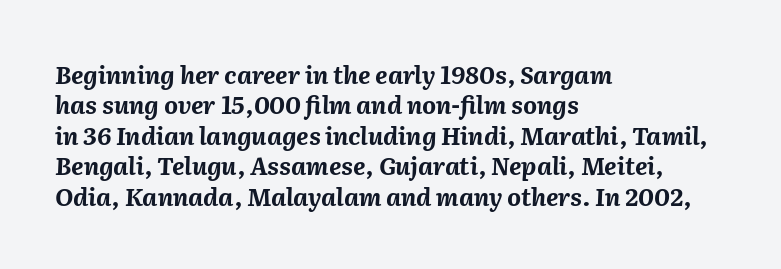
The image shows 24 px bold type, italic (leaning right); set left-aligned, normal line spacing (1.27x), normal letter spacing, not underlined.
